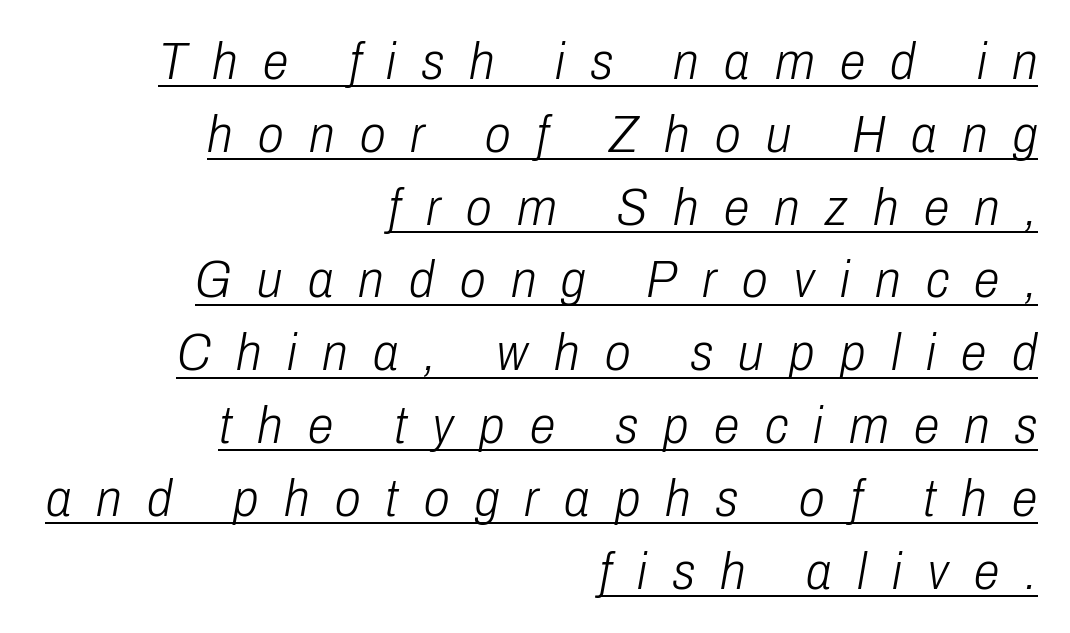
Q: Is the text bold? A: No.
Q: Is the text italic (slanted)? A: Yes, it leans right by about 10 degrees.
Q: Is the text underlined? A: Yes.
Q: How is the paragraph aligned? A: Right-aligned.
Q: Is the spacing between letters normal or unusually wide? A: Unusually wide.
Q: Is the spacing between lines tight, normal or loose? A: Normal.
Q: Width (condensed, normal, or wide)? A: Condensed.
Q: Stroke contrast? A: Low.
Q: x-height? A: Medium.
Q: Monospaced? A: No.
